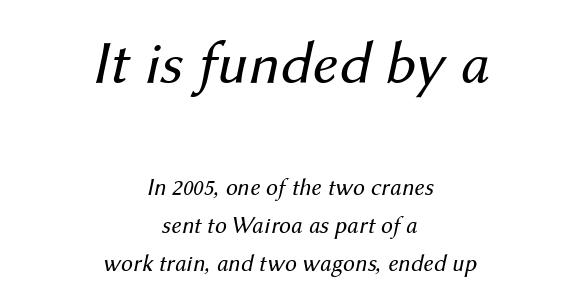
Each letter keeps its own natural width here, so spacing adapts to shape. Centered paragraph, ragged on both sides. Does the lettering tilt? It does — this is italic. Bigger letters appear in the top chunk; the bottom chunk is reduced. Letters rest on an invisible, unmarked baseline. No heavy texture on the line: the type isn't bold.
